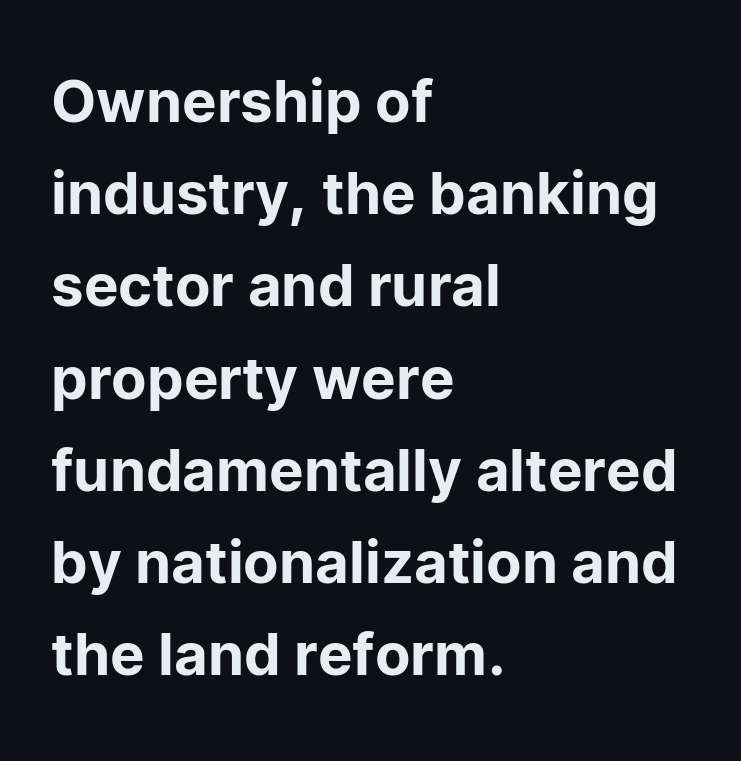
The image shows 58 px sans-serif type, upright; set left-aligned, normal line spacing (1.59x), normal letter spacing, not underlined; low stroke contrast and a medium x-height.
